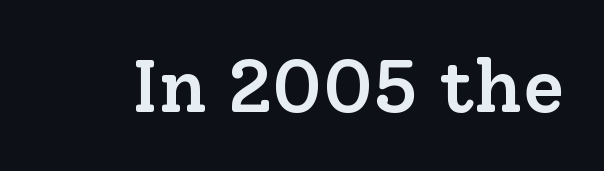
Each glyph is drawn with semibold strokes, heavier than normal yet not fully bold. The passage shown is typeset with a serif family. Letters rest on an invisible, unmarked baseline. Tracking here is standard; glyphs follow each other at the usual distance. The face used here is proportionally spaced, like ordinary book or web type.
